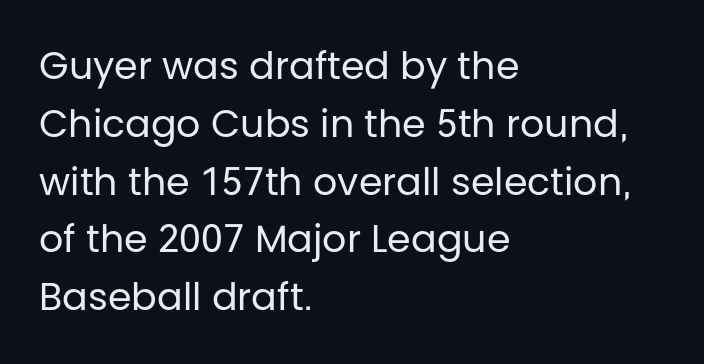
{"serif": "no", "italic": "no", "bold": "no", "weight": "regular", "width": "normal", "stroke_contrast": "low", "x_height": "large", "monospaced": "no", "underline": "no", "align": "left", "line_spacing": "normal", "line_spacing_ratio": 1.52, "letter_spacing": "normal", "letter_spacing_em": 0.0, "glyph_px": 38}
